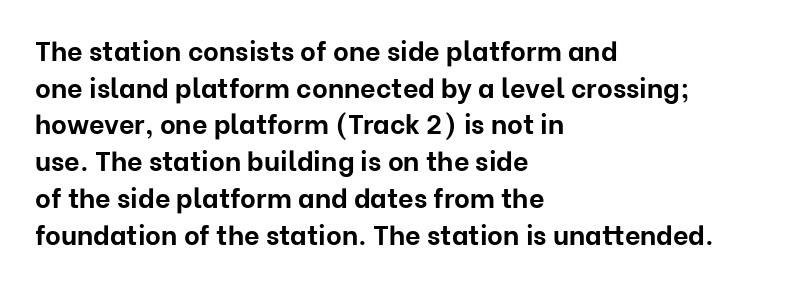
{"italic": "no", "bold": "yes", "underline": "no", "align": "left", "line_spacing": "normal", "line_spacing_ratio": 1.36, "letter_spacing": "normal", "letter_spacing_em": 0.0, "glyph_px": 27}
